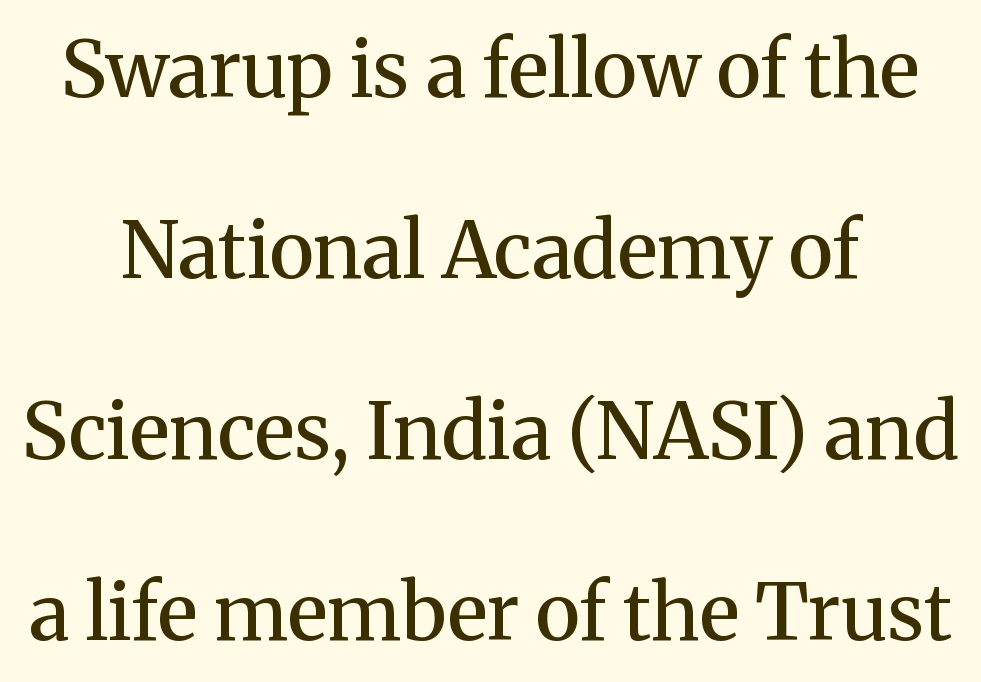
Character widths vary here, with narrow letters taking less room than wide ones. Leftover space on each line is divided equally before and after the words. Descender tails drop into unmarked territory. Semibold letterforms, between regular and bold. In terms of letterspacing, this is plain default setting. The type sits square on the baseline with zero lean.
